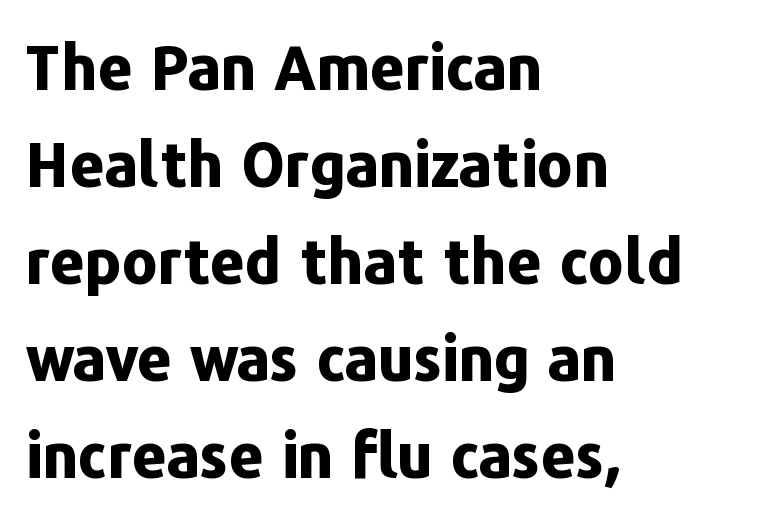
The image shows 61 px bold sans-serif type, upright; set left-aligned, normal line spacing (1.59x), normal letter spacing, not underlined; low stroke contrast and a medium x-height.
